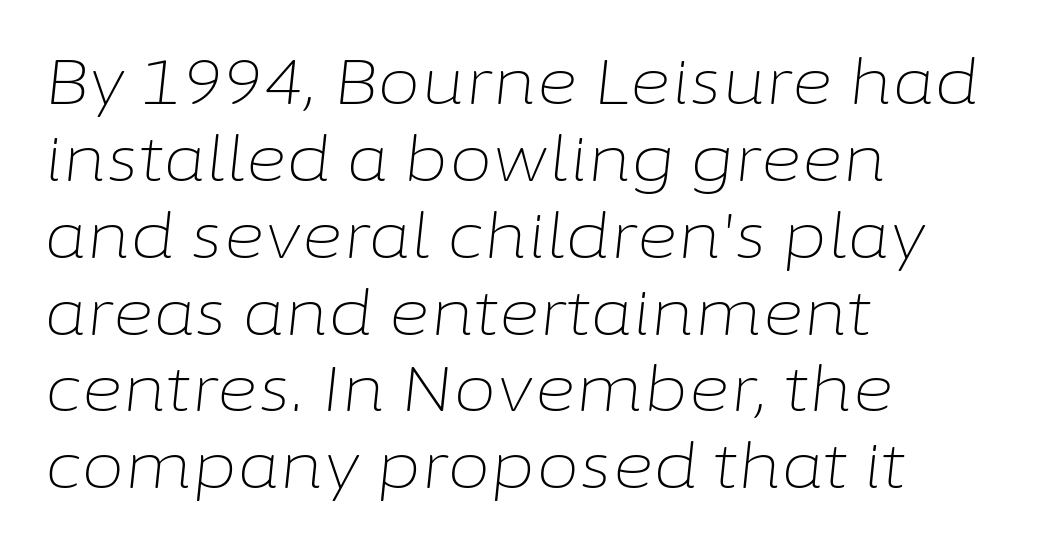
{"italic": "yes", "lean": "right", "slant_degrees": 6, "bold": "no", "weight": "light", "width": "normal", "stroke_contrast": "low", "x_height": "medium", "monospaced": "no", "underline": "no", "align": "left", "line_spacing_ratio": 1.22, "letter_spacing": "normal", "letter_spacing_em": 0.0, "glyph_px": 63}
